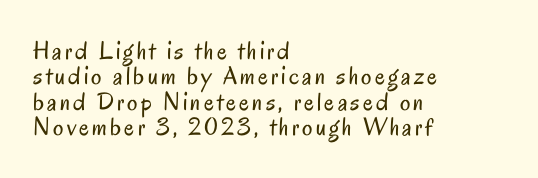
{"italic": "no", "bold": "no", "underline": "no", "align": "left", "line_spacing": "tight", "line_spacing_ratio": 0.98, "glyph_px": 26}
